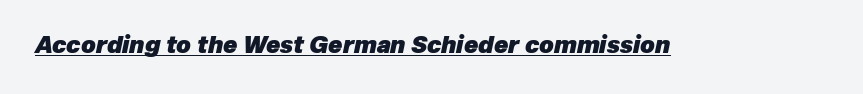
Q: Is the text bold? A: Yes.
Q: Is the text italic (slanted)? A: Yes, it leans right by about 12 degrees.
Q: Is the text underlined? A: Yes.
Q: Is the spacing between letters normal or unusually wide? A: Normal.
